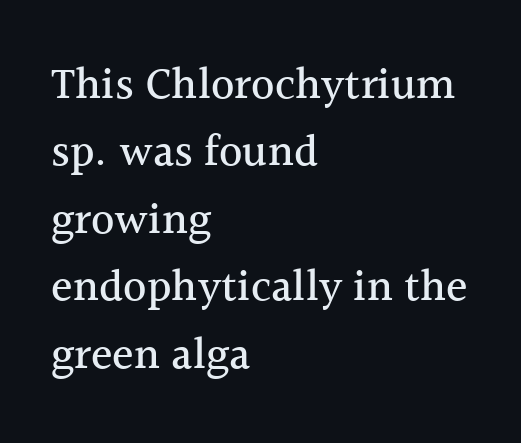
{"serif": "yes", "italic": "no", "width": "normal", "x_height": "medium", "monospaced": "no", "underline": "no", "align": "left", "line_spacing": "normal", "line_spacing_ratio": 1.5, "letter_spacing": "normal", "letter_spacing_em": 0.0, "glyph_px": 45}
